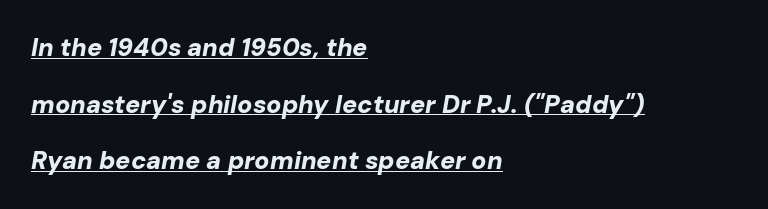
Q: Is the text bold? A: Yes.
Q: Is the text italic (slanted)? A: Yes, it leans right by about 10 degrees.
Q: Is the text underlined? A: Yes.
Q: How is the paragraph aligned? A: Left-aligned.
Q: Is the spacing between letters normal or unusually wide? A: Normal.
Q: Is the spacing between lines tight, normal or loose? A: Loose.
